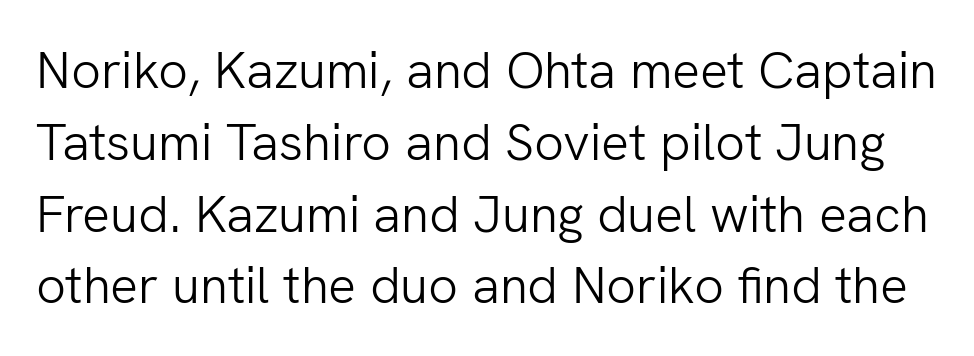
{"serif": "no", "italic": "no", "bold": "no", "weight": "light", "width": "normal", "stroke_contrast": "low", "x_height": "medium", "monospaced": "no", "underline": "no", "line_spacing": "normal", "line_spacing_ratio": 1.38, "letter_spacing": "normal", "letter_spacing_em": 0.0, "glyph_px": 52}
